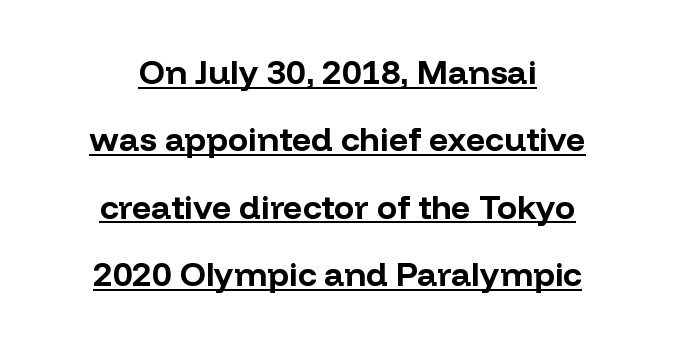
The image shows 34 px bold sans-serif type, upright; set centered, loose line spacing (1.98x), normal letter spacing, underlined; low stroke contrast and a medium x-height.
